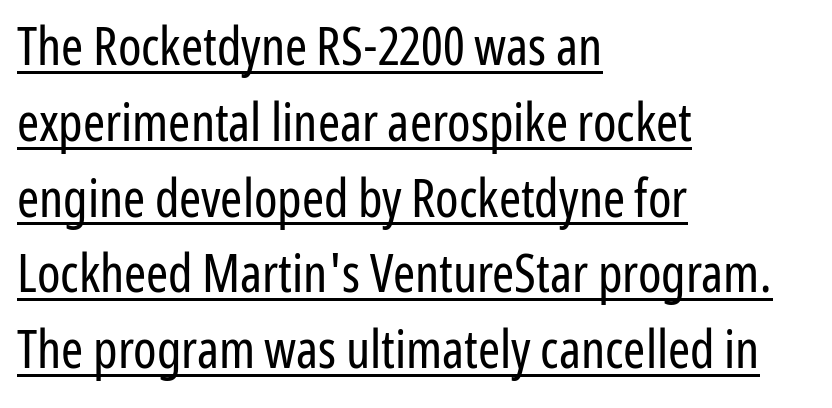
{"serif": "no", "italic": "no", "bold": "no", "weight": "regular", "width": "condensed", "stroke_contrast": "low", "x_height": "medium", "monospaced": "no", "underline": "yes", "align": "left", "line_spacing": "normal", "line_spacing_ratio": 1.43, "letter_spacing": "normal", "letter_spacing_em": 0.0, "glyph_px": 53}
